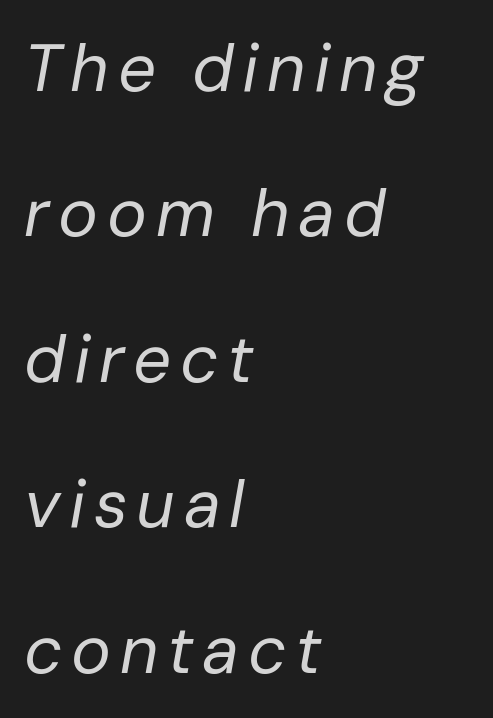
{"italic": "yes", "lean": "right", "slant_degrees": 10, "bold": "no", "weight": "regular", "width": "normal", "stroke_contrast": "low", "x_height": "medium", "monospaced": "no", "underline": "no", "align": "left", "line_spacing": "loose", "line_spacing_ratio": 2.17, "glyph_px": 67}
